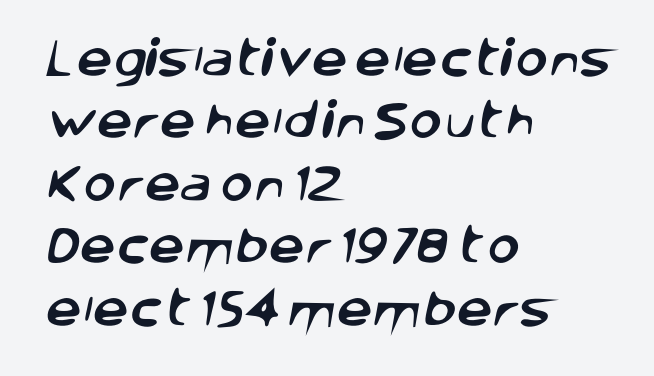
Q: Is the typeface a serif or a sans-serif typeface? A: Sans-serif.
Q: Is the text underlined? A: No.
Q: How is the paragraph aligned? A: Left-aligned.
Q: Is the spacing between letters normal or unusually wide? A: Normal.
Q: Is the spacing between lines tight, normal or loose? A: Normal.
Q: Width (condensed, normal, or wide)? A: Normal.
Q: Stroke contrast? A: Low.
Q: x-height? A: Large.
Q: Monospaced? A: No.
